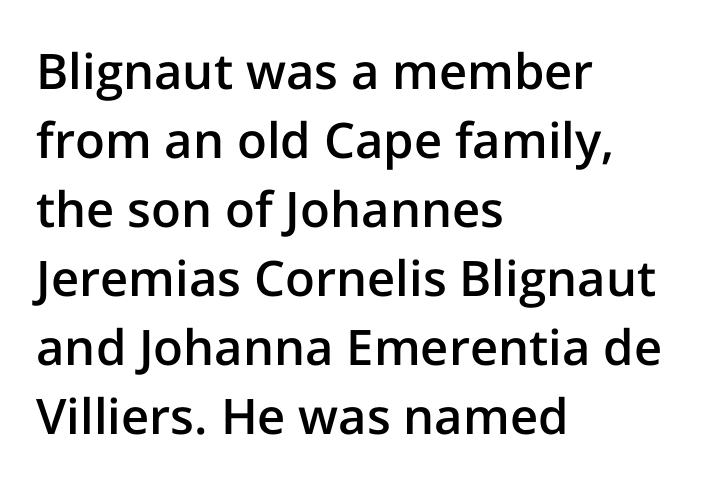
Q: Is the text bold? A: Semi-bold.
Q: Is the text italic (slanted)? A: No, it is upright.
Q: Is the typeface a serif or a sans-serif typeface? A: Sans-serif.
Q: Is the text underlined? A: No.
Q: How is the paragraph aligned? A: Left-aligned.
Q: Is the spacing between letters normal or unusually wide? A: Normal.
Q: Is the spacing between lines tight, normal or loose? A: Normal.
Q: Width (condensed, normal, or wide)? A: Normal.
Q: Stroke contrast? A: Low.
Q: x-height? A: Medium.
Q: Monospaced? A: No.
